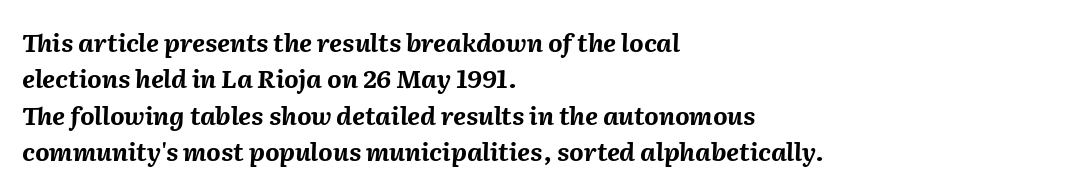
Q: Is the text bold? A: Yes.
Q: Is the text italic (slanted)? A: Yes, it leans right by about 2 degrees.
Q: Is the text underlined? A: No.
Q: How is the paragraph aligned? A: Left-aligned.
Q: Is the spacing between letters normal or unusually wide? A: Normal.
Q: Is the spacing between lines tight, normal or loose? A: Normal.
